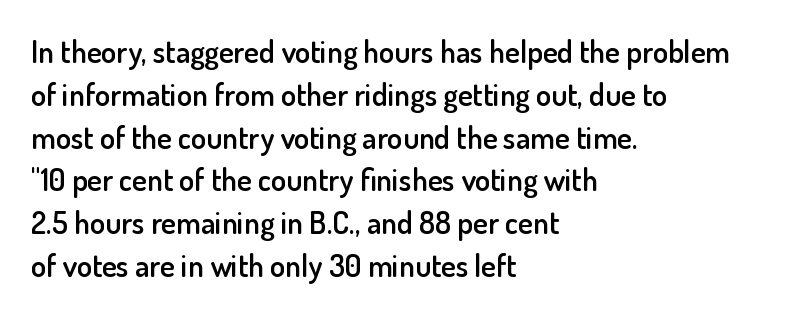
The image shows 31 px semibold sans-serif type, upright; set left-aligned, normal line spacing (1.38x), normal letter spacing, not underlined; low stroke contrast and a small x-height.
